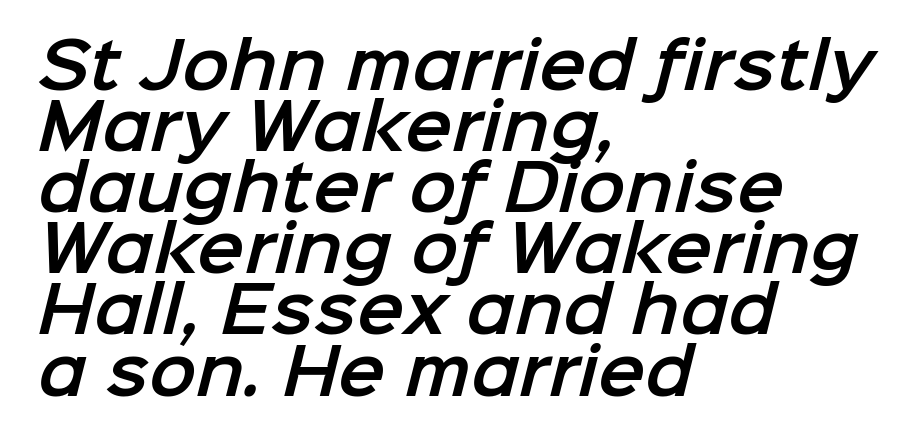
{"serif": "no", "width": "normal", "stroke_contrast": "low", "x_height": "medium", "monospaced": "no", "underline": "no", "align": "left", "line_spacing": "tight", "line_spacing_ratio": 0.97, "letter_spacing": "normal", "letter_spacing_em": 0.0, "glyph_px": 63}
